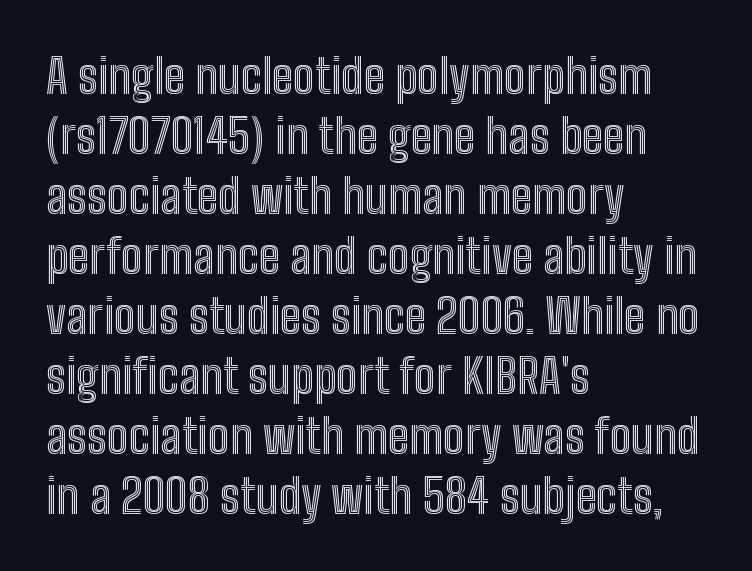
The image shows 48 px condensed type, upright; set left-aligned, normal line spacing (1.25x), normal letter spacing, not underlined; a medium x-height.
